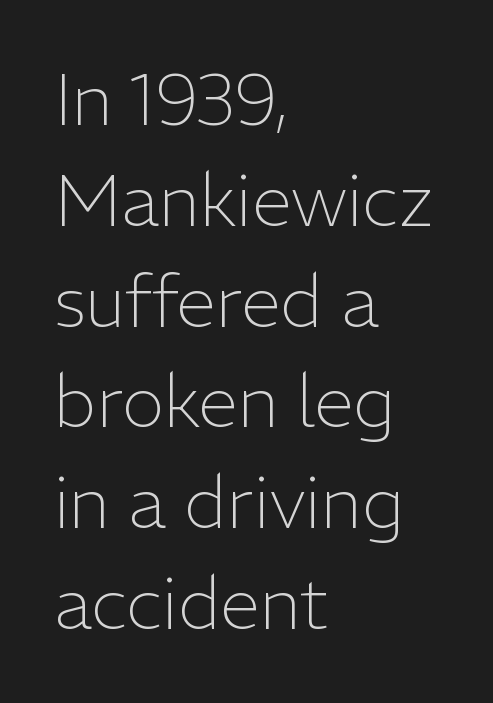
Q: Is the text bold? A: No.
Q: Is the text italic (slanted)? A: No, it is upright.
Q: Is the typeface a serif or a sans-serif typeface? A: Sans-serif.
Q: Is the text underlined? A: No.
Q: How is the paragraph aligned? A: Left-aligned.
Q: Is the spacing between letters normal or unusually wide? A: Normal.
Q: Is the spacing between lines tight, normal or loose? A: Normal.
Q: Width (condensed, normal, or wide)? A: Normal.
Q: Stroke contrast? A: Low.
Q: x-height? A: Medium.
Q: Monospaced? A: No.
